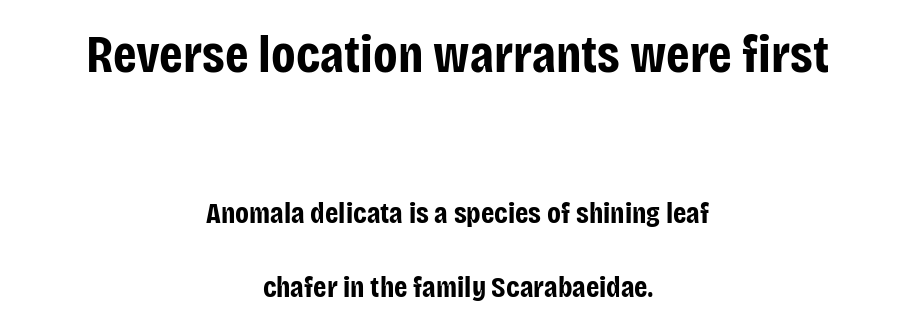
Visually the block forms a symmetrical silhouette, jagged on both flanks. The glyphs in this specimen are sans serif. Descender tails drop into unmarked territory. Compared with an ordinary text face, these strokes are far heavier — a full bold. The rendering shrinks the type as you move from the upper chunk to the lower.
